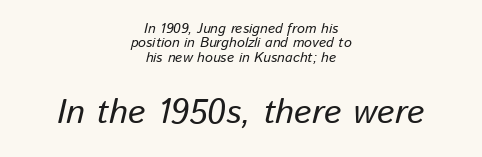
{"italic": "yes", "lean": "right", "slant_degrees": 13, "bold": "no", "weight": "regular", "width": "normal", "stroke_contrast": "low", "x_height": "medium", "monospaced": "no", "underline": "no", "align": "center", "line_spacing": "tight", "line_spacing_ratio": 1.03, "letter_spacing": "normal", "letter_spacing_em": 0.0, "larger_block": "second", "size_ratio": 2.43, "glyph_px": 34}
